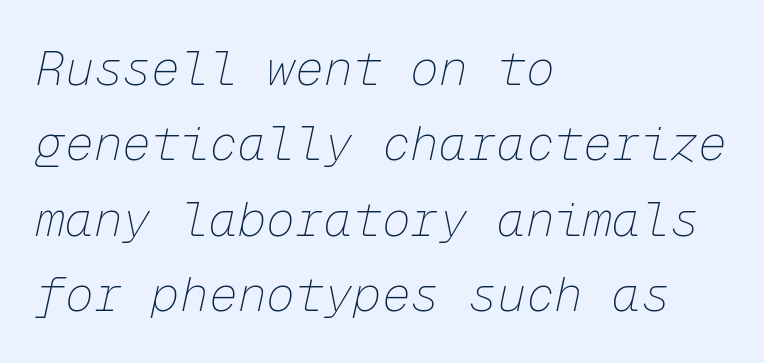
Q: Is the text bold? A: No.
Q: Is the text italic (slanted)? A: Yes, it leans right by about 12 degrees.
Q: Is the text underlined? A: No.
Q: How is the paragraph aligned? A: Left-aligned.
Q: Is the spacing between letters normal or unusually wide? A: Normal.
Q: Is the spacing between lines tight, normal or loose? A: Normal.
Q: Width (condensed, normal, or wide)? A: Normal.
Q: Stroke contrast? A: Low.
Q: x-height? A: Medium.
Q: Monospaced? A: Yes.
